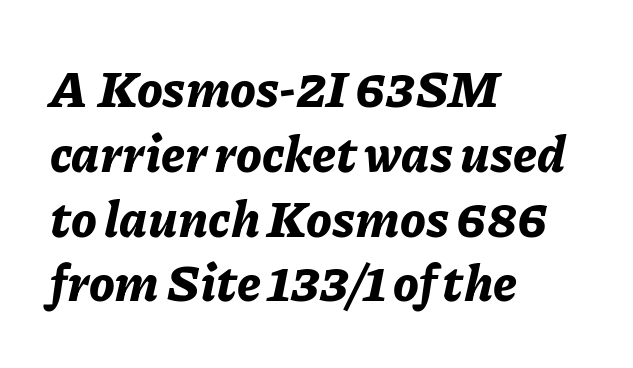
Q: Is the text bold? A: Yes.
Q: Is the text italic (slanted)? A: Yes, it leans right by about 11 degrees.
Q: Is the text underlined? A: No.
Q: How is the paragraph aligned? A: Left-aligned.
Q: Is the spacing between letters normal or unusually wide? A: Normal.
Q: Is the spacing between lines tight, normal or loose? A: Normal.
Q: Width (condensed, normal, or wide)? A: Normal.
Q: Stroke contrast? A: Low.
Q: x-height? A: Medium.
Q: Monospaced? A: No.
